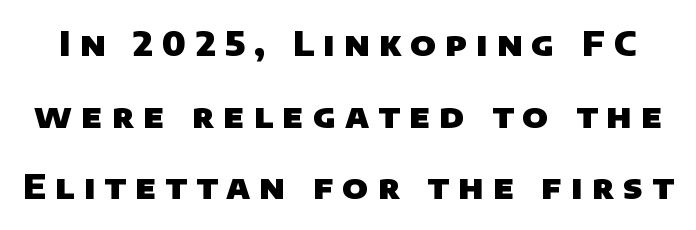
{"serif": "no", "bold": "yes", "weight": "heavy", "width": "normal", "stroke_contrast": "low", "x_height": "large", "monospaced": "no", "underline": "no", "line_spacing": "loose", "line_spacing_ratio": 2.17, "letter_spacing": "wide", "letter_spacing_em": 0.28, "glyph_px": 33}
